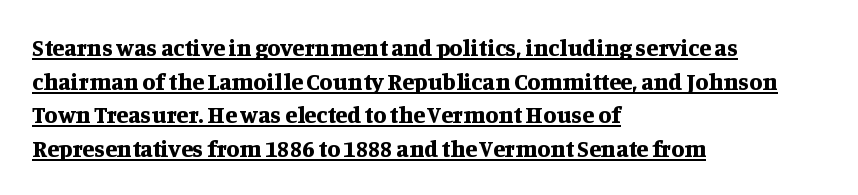
Q: Is the text bold? A: Yes.
Q: Is the text italic (slanted)? A: No, it is upright.
Q: Is the text underlined? A: Yes.
Q: How is the paragraph aligned? A: Left-aligned.
Q: Is the spacing between letters normal or unusually wide? A: Normal.
Q: Is the spacing between lines tight, normal or loose? A: Normal.
